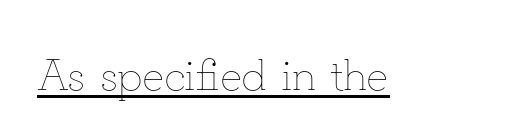
These lines were composed using upright roman letters. Characters follow at the spacing the type designer built in. Weight: in the light-to-regular range. Character widths vary here, with narrow letters taking less room than wide ones. This sample carries an underscore along the baseline area.
